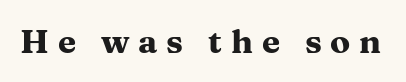
The image shows 33 px heavy, wide serif type, upright; set unusually wide letter spacing (+0.27 em), not underlined; medium stroke contrast and a medium x-height.
